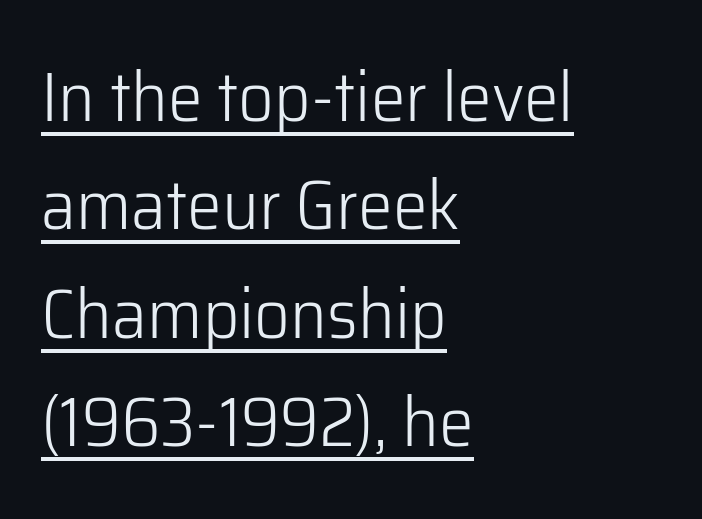
The image shows 70 px light sans-serif type, upright; set left-aligned, normal line spacing (1.55x), normal letter spacing, underlined; low stroke contrast and a medium x-height.
